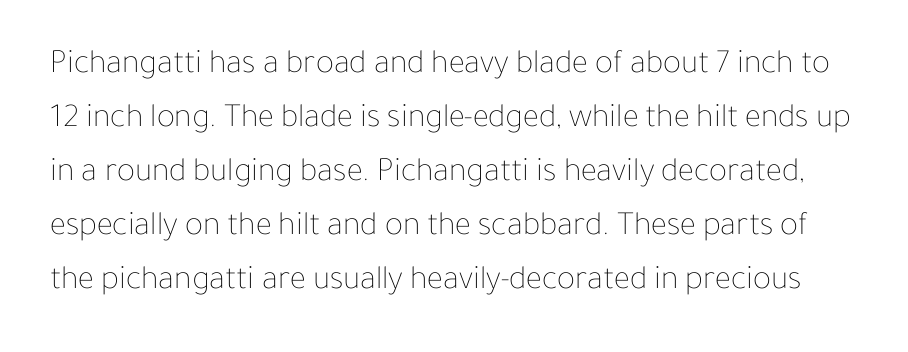
The image shows 34 px thin type, upright; set normal line spacing (1.59x), normal letter spacing, not underlined; low stroke contrast and a medium x-height.
